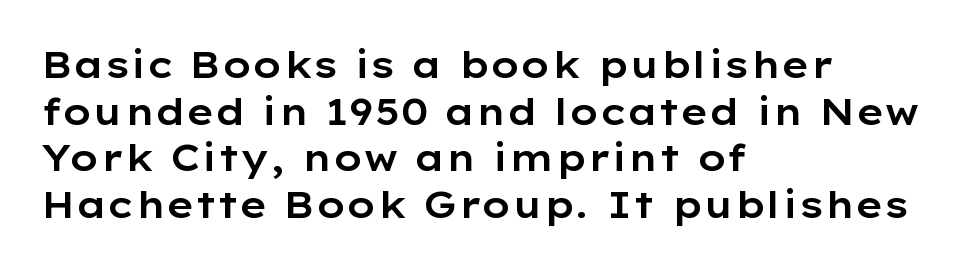
The image shows 37 px wide sans-serif type, upright; set left-aligned, normal line spacing (1.26x), normal letter spacing, not underlined; low stroke contrast and a medium x-height.
